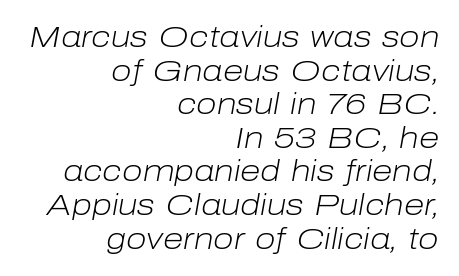
{"italic": "yes", "lean": "right", "slant_degrees": 10, "bold": "no", "weight": "light", "width": "normal", "stroke_contrast": "low", "x_height": "medium", "monospaced": "no", "underline": "no", "align": "right", "line_spacing": "tight", "line_spacing_ratio": 1.12, "letter_spacing": "normal", "letter_spacing_em": 0.0, "glyph_px": 30}
